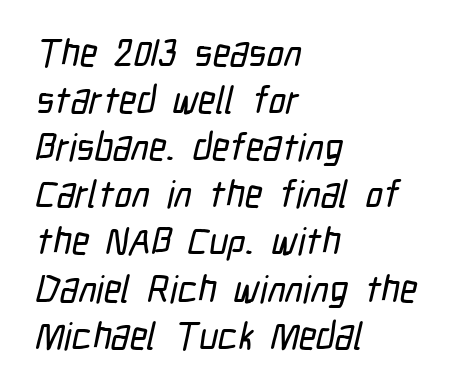
This sample uses plain, unmodified letter spacing. Letters rest on an invisible, unmarked baseline. Line starts are locked; line ends wander. You could not count columns in this text — the font is proportionally spaced. Nope, no serifs anywhere on these letters.
